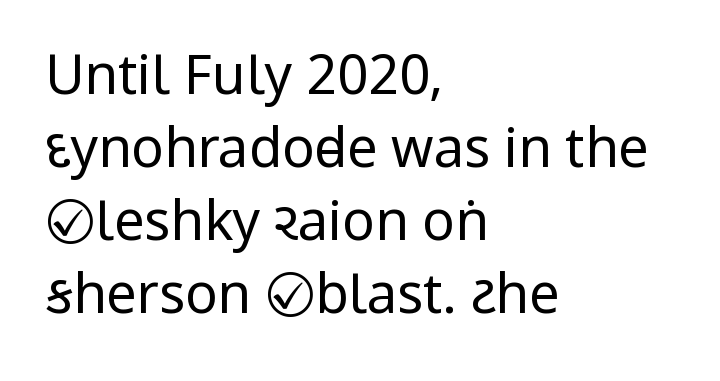
Do the characters align in a grid? No, the font is proportional. A classic flush-left, rag-right setting is used for this passage. The letters carry no serifs — their stems end cleanly without finishing strokes. The baseline area is clear.
